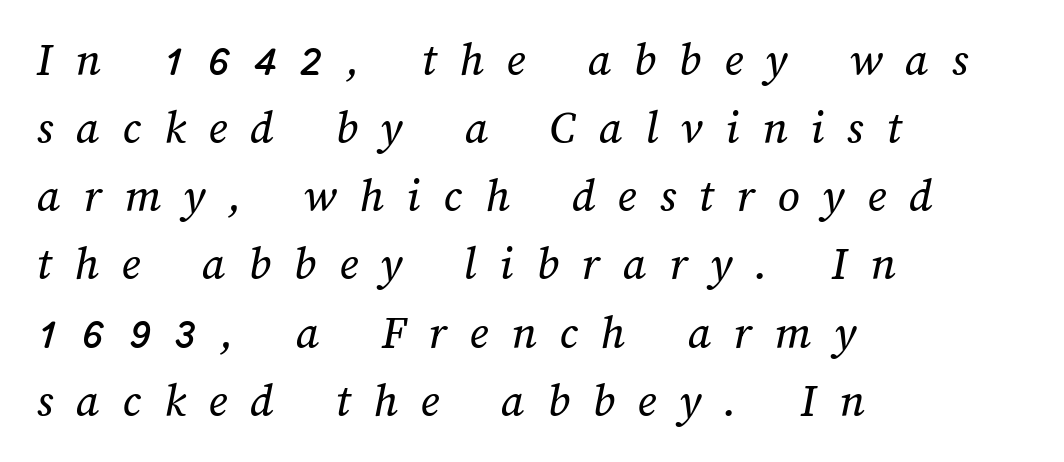
Quick note: interline space is typical. Descenders hang freely into open space. Between one letter and the next there's a generous, obvious gap. The ragged edge is on the right, which tells us the setting is flush left. Proportional: the letters do not fall into vertical columns.
